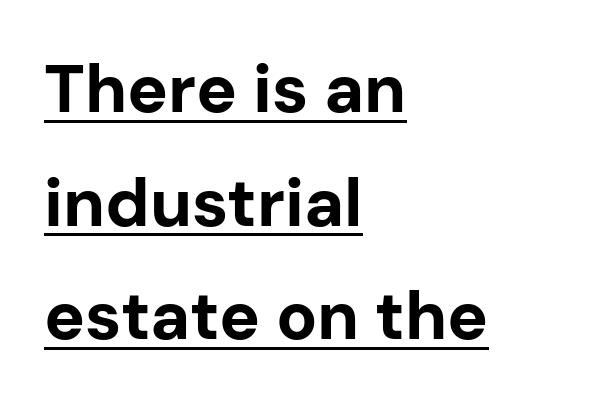
Q: Is the text bold? A: Yes.
Q: Is the text italic (slanted)? A: No, it is upright.
Q: Is the typeface a serif or a sans-serif typeface? A: Sans-serif.
Q: Is the text underlined? A: Yes.
Q: How is the paragraph aligned? A: Left-aligned.
Q: Is the spacing between letters normal or unusually wide? A: Normal.
Q: Is the spacing between lines tight, normal or loose? A: Normal.
Q: Width (condensed, normal, or wide)? A: Normal.
Q: Stroke contrast? A: Low.
Q: x-height? A: Medium.
Q: Monospaced? A: No.
